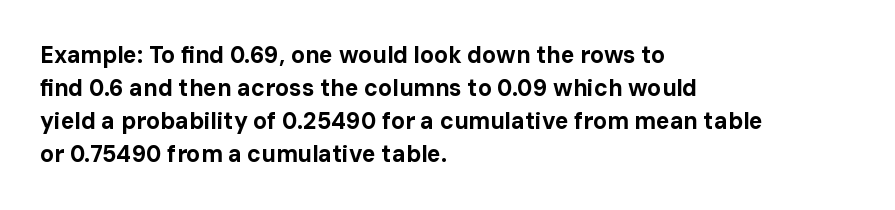
The image shows 23 px bold type, upright; set left-aligned, normal line spacing (1.43x), normal letter spacing, not underlined.
